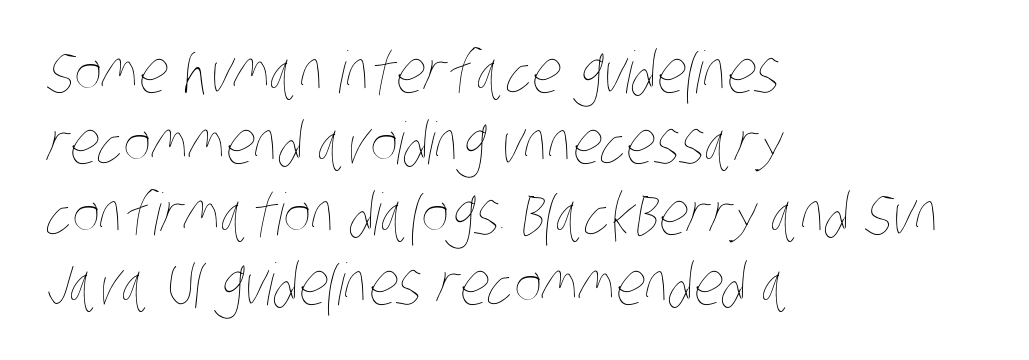
The image shows 58 px thin, condensed type; set left-aligned, line spacing 1.22x, normal letter spacing, not underlined; low stroke contrast and a large x-height.
